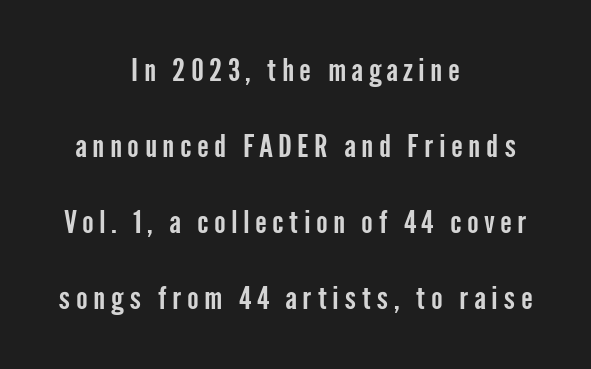
Q: Is the text italic (slanted)? A: No, it is upright.
Q: Is the typeface a serif or a sans-serif typeface? A: Sans-serif.
Q: Is the text underlined? A: No.
Q: How is the paragraph aligned? A: Centered.
Q: Is the spacing between lines tight, normal or loose? A: Loose.
Q: Width (condensed, normal, or wide)? A: Condensed.
Q: Stroke contrast? A: Low.
Q: x-height? A: Medium.
Q: Monospaced? A: No.
